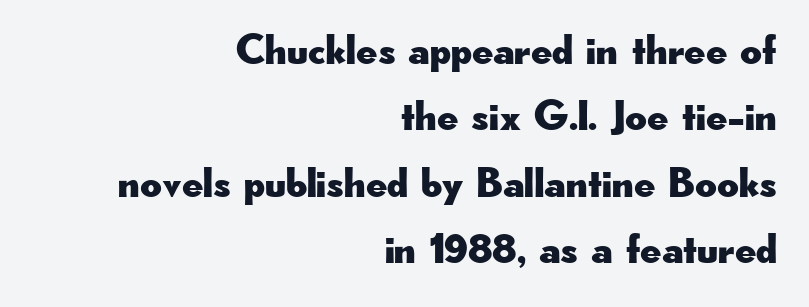
{"serif": "no", "italic": "no", "width": "wide", "stroke_contrast": "low", "x_height": "small", "monospaced": "no", "underline": "no", "align": "right", "line_spacing": "normal", "line_spacing_ratio": 1.58, "letter_spacing": "normal", "letter_spacing_em": 0.0, "glyph_px": 42}
